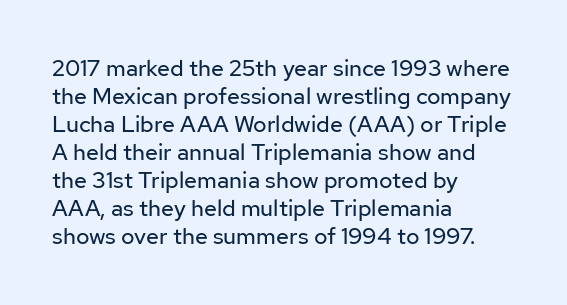
{"italic": "no", "bold": "no", "underline": "no", "align": "left", "line_spacing_ratio": 1.22, "letter_spacing": "normal", "letter_spacing_em": 0.0, "glyph_px": 23}
